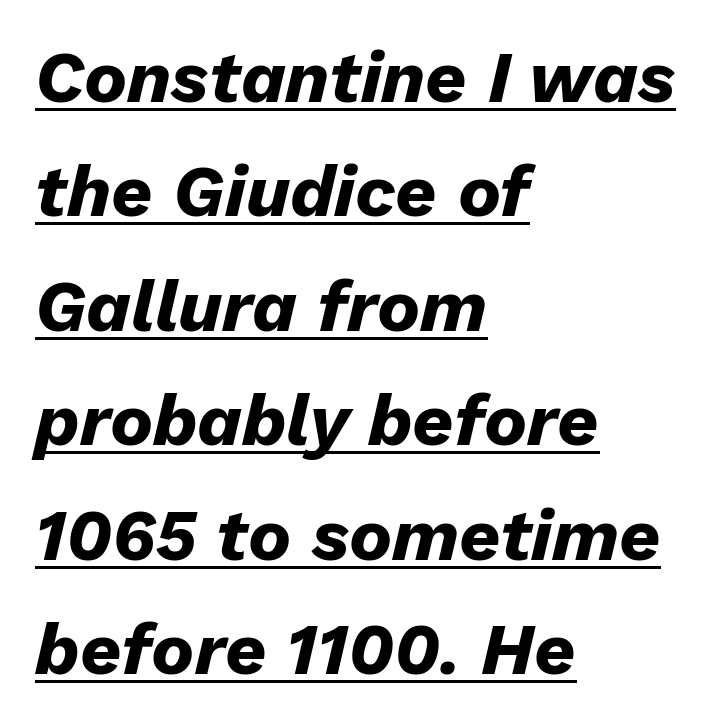
The image shows 72 px heavy type, italic (leaning right); set left-aligned, normal line spacing (1.59x), normal letter spacing, underlined; low stroke contrast and a medium x-height.
